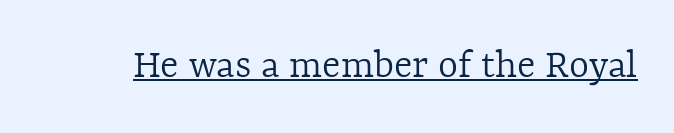
The image shows 43 px light type, upright; set normal letter spacing, underlined; a medium x-height.
